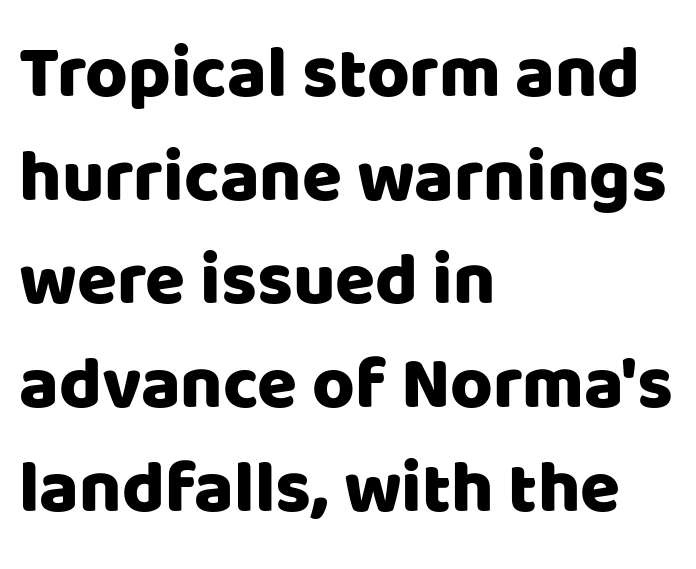
Q: Is the text italic (slanted)? A: No, it is upright.
Q: Is the typeface a serif or a sans-serif typeface? A: Sans-serif.
Q: Is the text underlined? A: No.
Q: How is the paragraph aligned? A: Left-aligned.
Q: Is the spacing between letters normal or unusually wide? A: Normal.
Q: Is the spacing between lines tight, normal or loose? A: Normal.
Q: Width (condensed, normal, or wide)? A: Normal.
Q: Stroke contrast? A: Low.
Q: x-height? A: Large.
Q: Monospaced? A: No.
